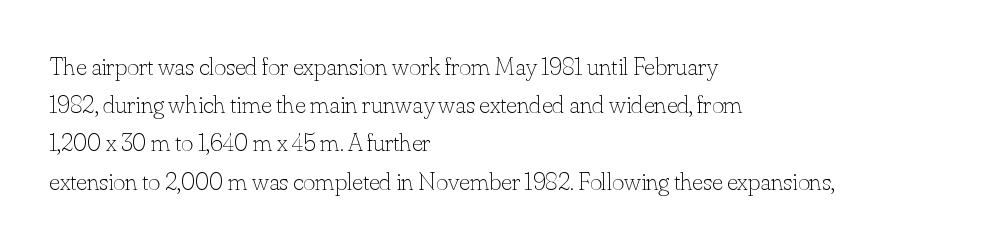
Q: Is the text bold? A: No.
Q: Is the text italic (slanted)? A: No, it is upright.
Q: Is the text underlined? A: No.
Q: How is the paragraph aligned? A: Left-aligned.
Q: Is the spacing between letters normal or unusually wide? A: Normal.
Q: Is the spacing between lines tight, normal or loose? A: Normal.
